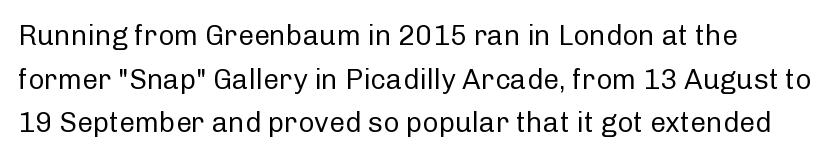
Stroke terminals: plain, sans-serif. The letterforms sit shoulder to shoulder at normal distance. These lines were composed using upright roman letters. Think standard paragraph weight, or any step lighter than that. Regular leading.
